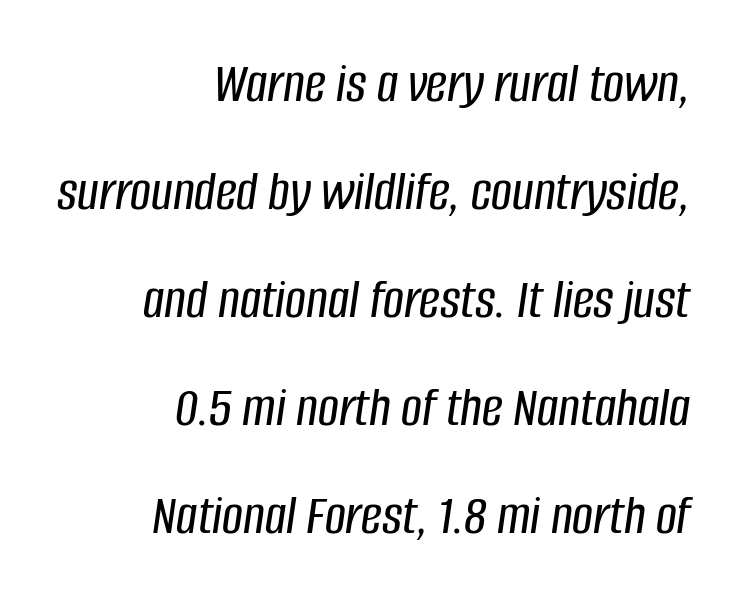
{"italic": "yes", "lean": "right", "slant_degrees": 8, "width": "condensed", "stroke_contrast": "low", "x_height": "large", "monospaced": "no", "underline": "no", "align": "right", "line_spacing_ratio": 1.86, "letter_spacing": "normal", "letter_spacing_em": 0.0, "glyph_px": 58}
